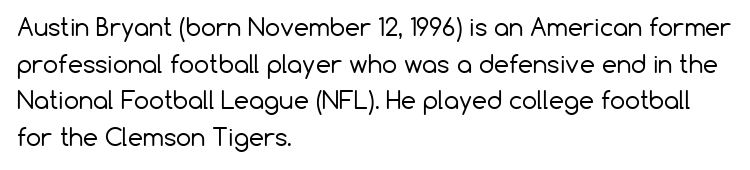
{"italic": "no", "bold": "no", "underline": "no", "align": "left", "line_spacing": "normal", "line_spacing_ratio": 1.53, "letter_spacing": "normal", "letter_spacing_em": 0.0, "glyph_px": 24}
